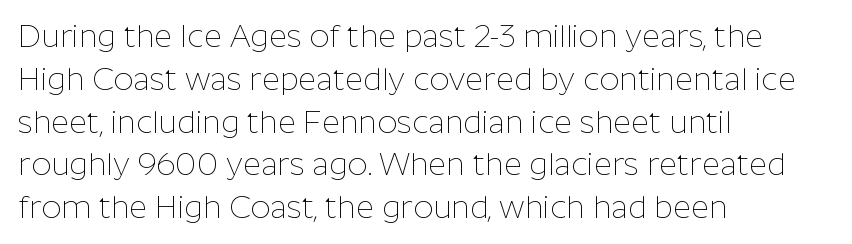
The image shows 31 px thin sans-serif type, upright; set left-aligned, normal line spacing (1.38x), normal letter spacing, not underlined; low stroke contrast and a medium x-height.
